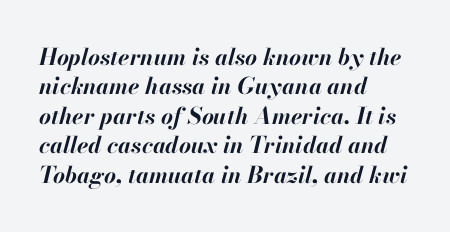
The image shows 23 px bold type, italic (leaning right); set left-aligned, normal line spacing (1.28x), normal letter spacing, not underlined.
